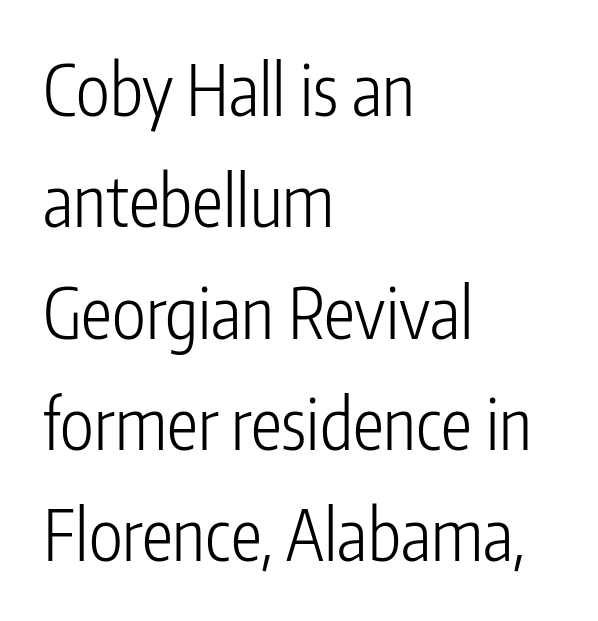
{"serif": "no", "italic": "no", "bold": "no", "weight": "light", "width": "condensed", "stroke_contrast": "low", "x_height": "medium", "monospaced": "no", "underline": "no", "align": "left", "line_spacing": "normal", "line_spacing_ratio": 1.59, "letter_spacing": "normal", "letter_spacing_em": 0.0, "glyph_px": 70}
